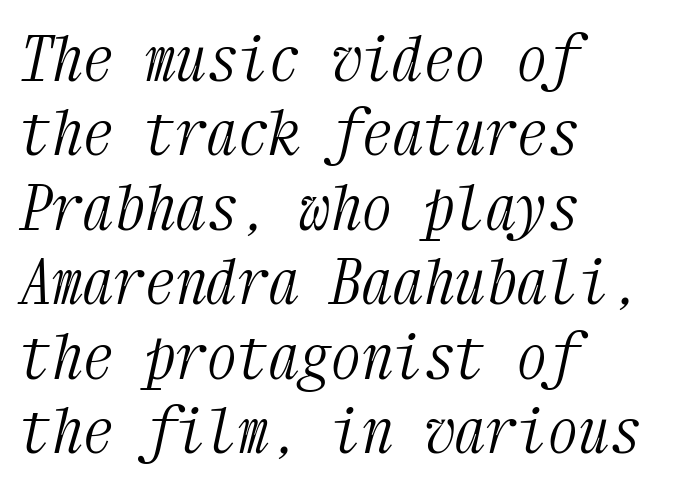
The image shows 62 px light, condensed serif type, italic (leaning right), monospaced; set left-aligned, line spacing 1.2x, normal letter spacing, not underlined; medium stroke contrast and a medium x-height.
